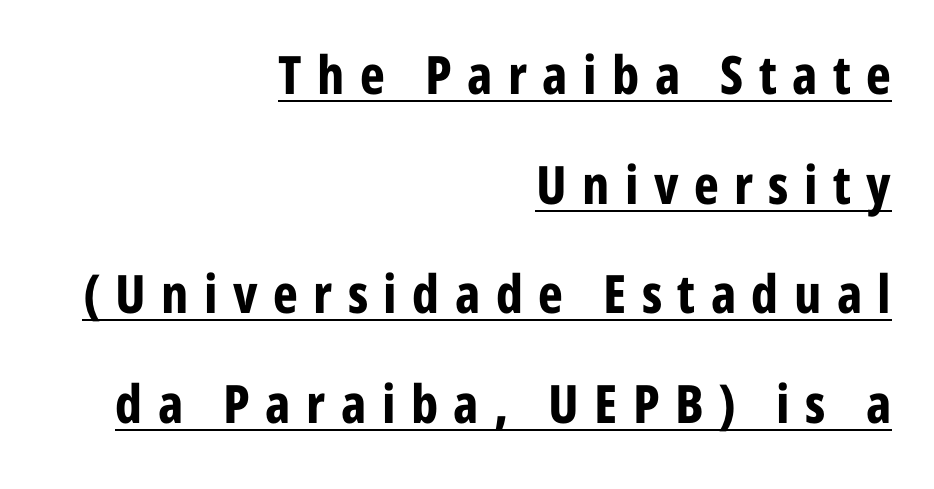
Q: Is the text bold? A: Yes.
Q: Is the text italic (slanted)? A: No, it is upright.
Q: Is the typeface a serif or a sans-serif typeface? A: Sans-serif.
Q: Is the text underlined? A: Yes.
Q: How is the paragraph aligned? A: Right-aligned.
Q: Is the spacing between letters normal or unusually wide? A: Unusually wide.
Q: Is the spacing between lines tight, normal or loose? A: Loose.
Q: Width (condensed, normal, or wide)? A: Condensed.
Q: Stroke contrast? A: Low.
Q: x-height? A: Medium.
Q: Monospaced? A: No.
